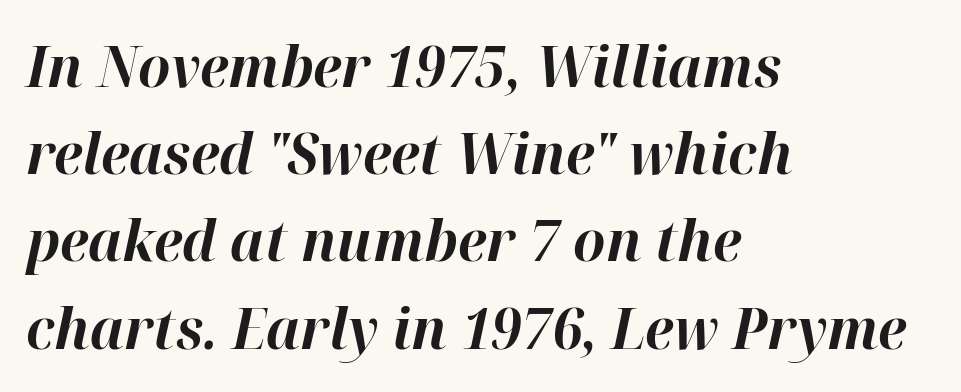
The image shows 57 px bold type, italic (leaning right); set left-aligned, normal line spacing (1.53x), normal letter spacing, not underlined; high stroke contrast and a medium x-height.
